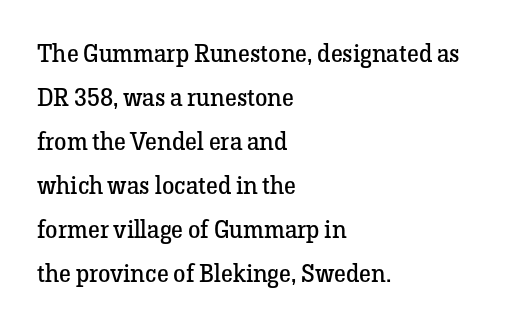
The image shows 25 px text type, upright; set left-aligned, line spacing 1.76x, normal letter spacing, not underlined.
